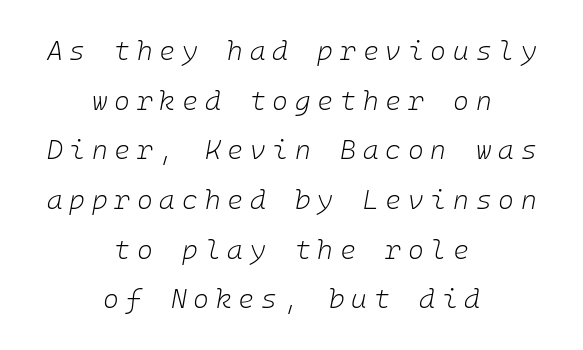
{"italic": "yes", "lean": "right", "slant_degrees": 10, "bold": "no", "underline": "no", "align": "center", "line_spacing_ratio": 1.84, "letter_spacing": "wide", "letter_spacing_em": 0.25, "glyph_px": 27}
